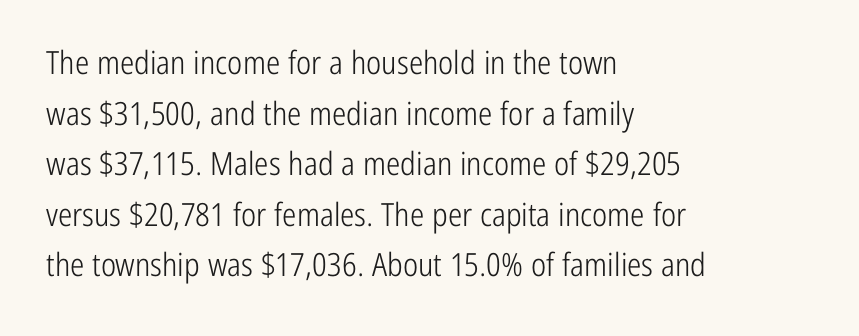
The image shows 32 px light, condensed sans-serif type, upright; set left-aligned, normal line spacing (1.58x), normal letter spacing, not underlined; low stroke contrast and a medium x-height.
